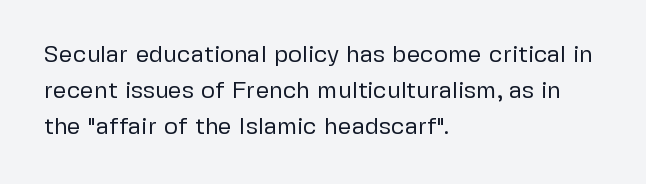
Q: Is the text bold? A: No.
Q: Is the text italic (slanted)? A: No, it is upright.
Q: Is the text underlined? A: No.
Q: How is the paragraph aligned? A: Left-aligned.
Q: Is the spacing between letters normal or unusually wide? A: Normal.
Q: Is the spacing between lines tight, normal or loose? A: Normal.
